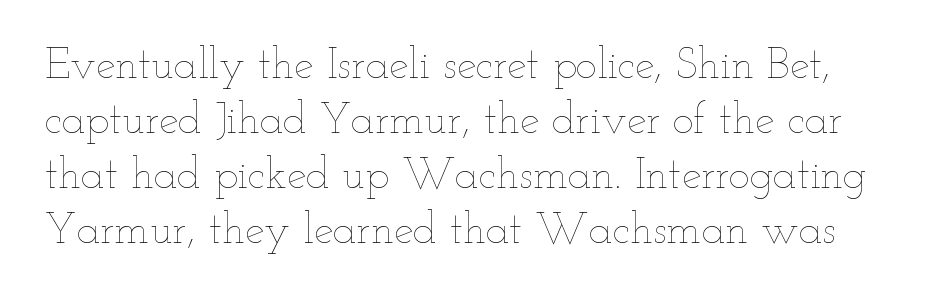
{"italic": "no", "bold": "no", "weight": "thin", "width": "wide", "stroke_contrast": "low", "x_height": "small", "monospaced": "no", "underline": "no", "line_spacing": "normal", "line_spacing_ratio": 1.25, "letter_spacing": "normal", "letter_spacing_em": 0.0, "glyph_px": 44}
